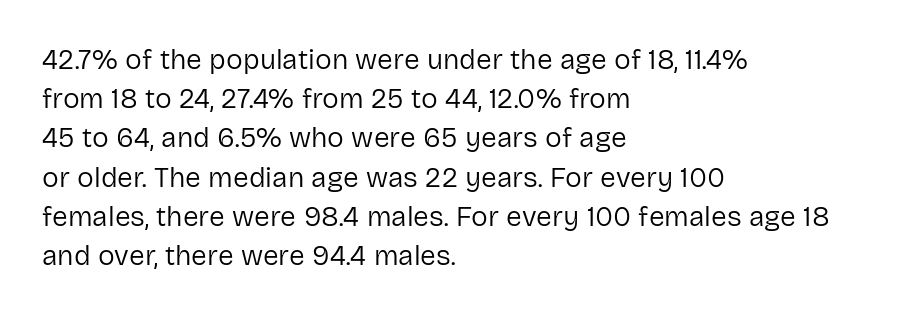
Q: Is the text bold? A: No.
Q: Is the text italic (slanted)? A: No, it is upright.
Q: Is the typeface a serif or a sans-serif typeface? A: Sans-serif.
Q: Is the text underlined? A: No.
Q: How is the paragraph aligned? A: Left-aligned.
Q: Is the spacing between letters normal or unusually wide? A: Normal.
Q: Is the spacing between lines tight, normal or loose? A: Normal.
Q: Width (condensed, normal, or wide)? A: Normal.
Q: Stroke contrast? A: Low.
Q: x-height? A: Medium.
Q: Monospaced? A: No.
